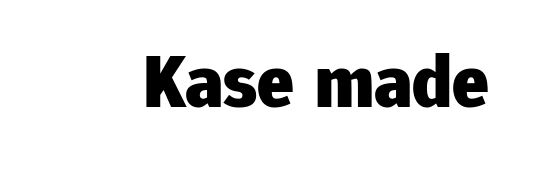
These lines keep a tight, regular rhythm from letter to letter. The type sits square on the baseline with zero lean. Descenders hang freely into open space. The characters look thick and weighty, a clear bold.
